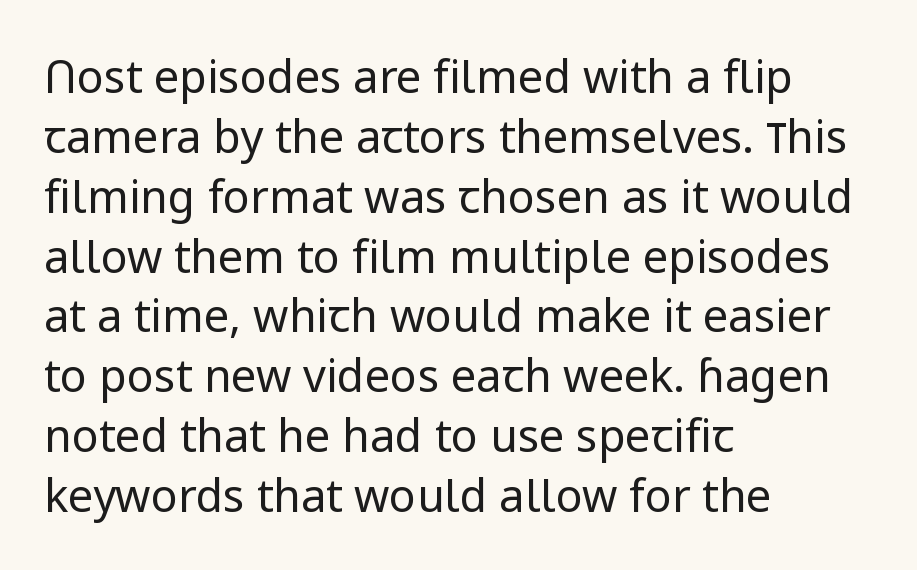
Is the stroke heavy? The answer is a plain regular-or-lighter. Plain, unruled lines of type. A normal amount of white space separates one row of letters from the next. When letters stand straight like this, we call the style roman or upright. Note the varied advance widths — an 'i' is clearly narrower than an 'm'. Line beginnings align vertically; line endings do not.
